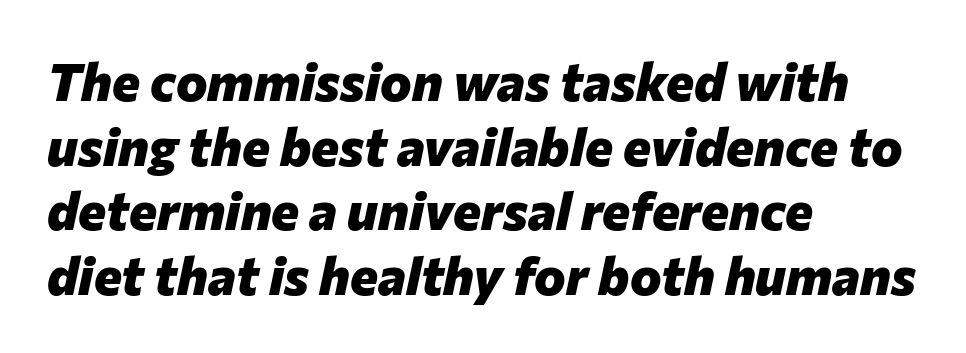
Q: Is the text bold? A: Yes.
Q: Is the text italic (slanted)? A: Yes, it leans right by about 12 degrees.
Q: Is the text underlined? A: No.
Q: How is the paragraph aligned? A: Left-aligned.
Q: Is the spacing between letters normal or unusually wide? A: Normal.
Q: Width (condensed, normal, or wide)? A: Normal.
Q: Stroke contrast? A: Low.
Q: x-height? A: Medium.
Q: Monospaced? A: No.
